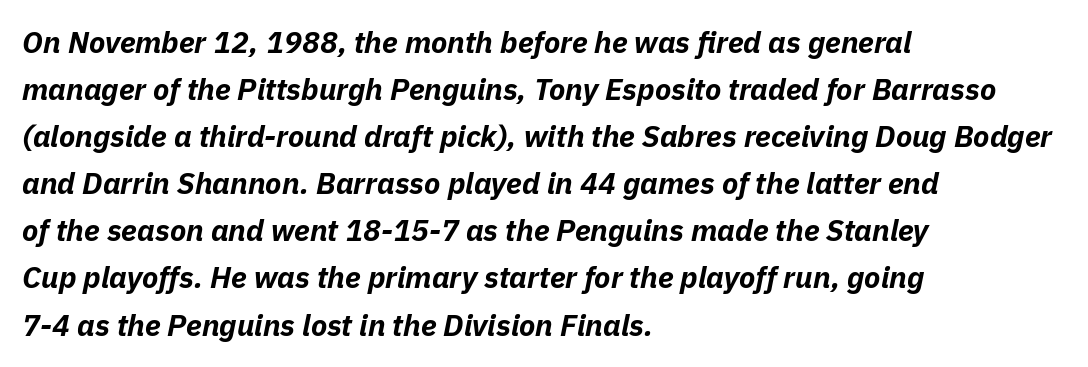
{"italic": "yes", "lean": "right", "slant_degrees": 11, "bold": "yes", "weight": "bold", "width": "normal", "stroke_contrast": "low", "x_height": "medium", "monospaced": "no", "underline": "no", "align": "left", "line_spacing": "normal", "line_spacing_ratio": 1.57, "letter_spacing": "normal", "letter_spacing_em": 0.0, "glyph_px": 30}
